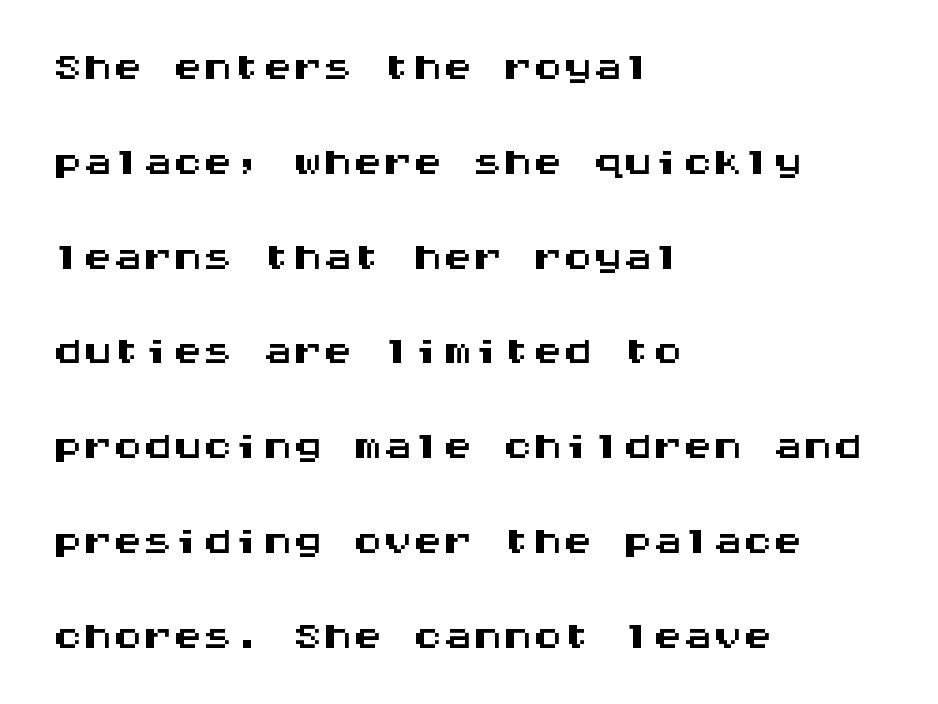
{"serif": "no", "italic": "no", "width": "wide", "stroke_contrast": "medium", "x_height": "large", "monospaced": "yes", "underline": "no", "align": "left", "line_spacing": "normal", "line_spacing_ratio": 1.58, "letter_spacing": "normal", "letter_spacing_em": 0.0, "glyph_px": 60}
